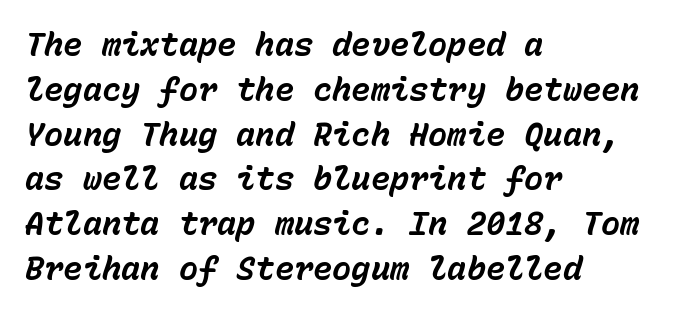
The image shows 32 px bold type, italic (leaning right), monospaced; set left-aligned, normal line spacing (1.4x), normal letter spacing, not underlined; low stroke contrast and a medium x-height.
